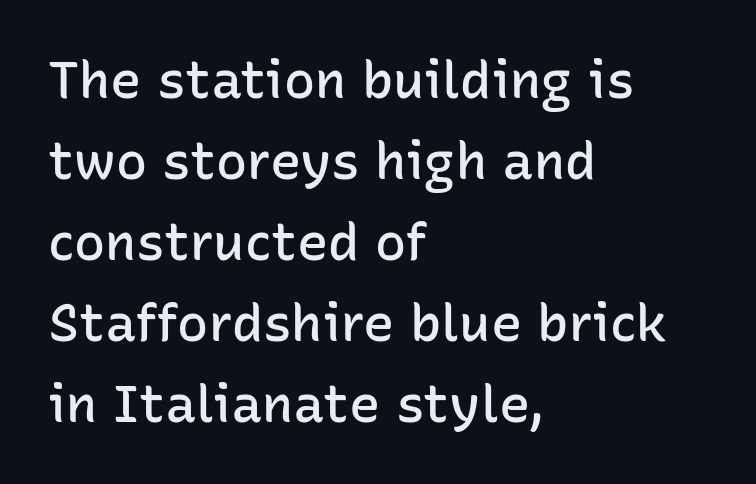
{"serif": "no", "italic": "no", "bold": "semi", "weight": "semibold", "width": "normal", "stroke_contrast": "low", "x_height": "medium", "monospaced": "no", "underline": "no", "align": "left", "line_spacing": "normal", "line_spacing_ratio": 1.56, "letter_spacing": "normal", "letter_spacing_em": 0.0, "glyph_px": 52}
